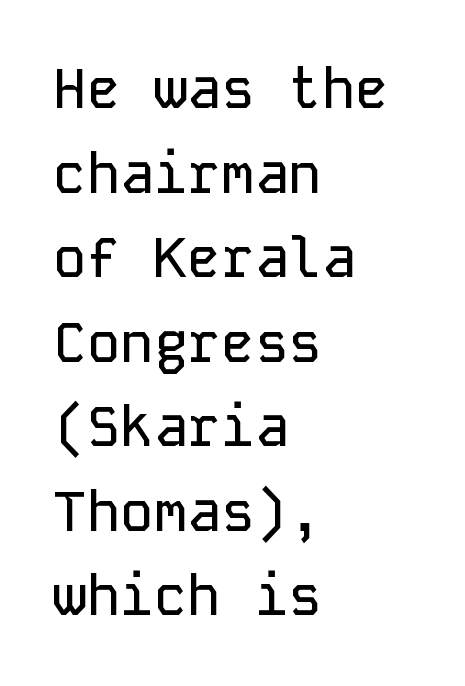
Q: Is the text italic (slanted)? A: No, it is upright.
Q: Is the typeface a serif or a sans-serif typeface? A: Sans-serif.
Q: Is the text underlined? A: No.
Q: How is the paragraph aligned? A: Left-aligned.
Q: Is the spacing between letters normal or unusually wide? A: Normal.
Q: Is the spacing between lines tight, normal or loose? A: Normal.
Q: Width (condensed, normal, or wide)? A: Normal.
Q: Stroke contrast? A: Low.
Q: x-height? A: Medium.
Q: Monospaced? A: Yes.
